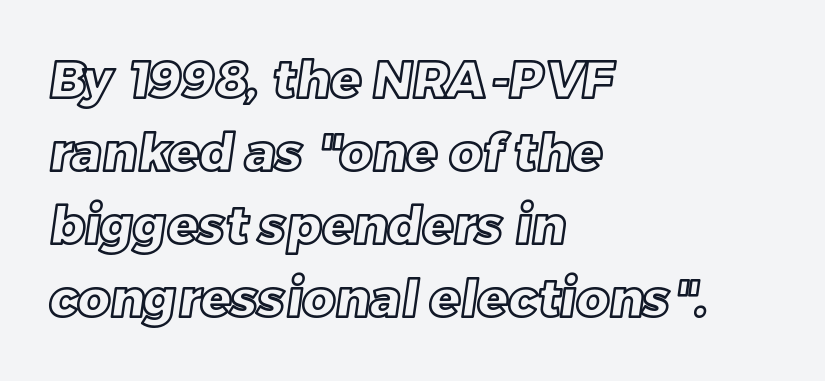
{"width": "normal", "x_height": "large", "monospaced": "no", "underline": "no", "align": "left", "line_spacing": "normal", "line_spacing_ratio": 1.43, "letter_spacing": "normal", "letter_spacing_em": 0.0, "glyph_px": 51}
